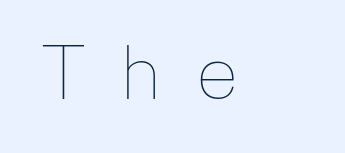
{"italic": "no", "bold": "no", "weight": "thin", "width": "normal", "stroke_contrast": "low", "x_height": "medium", "monospaced": "no", "underline": "no", "letter_spacing": "wide", "letter_spacing_em": 0.46, "glyph_px": 72}
